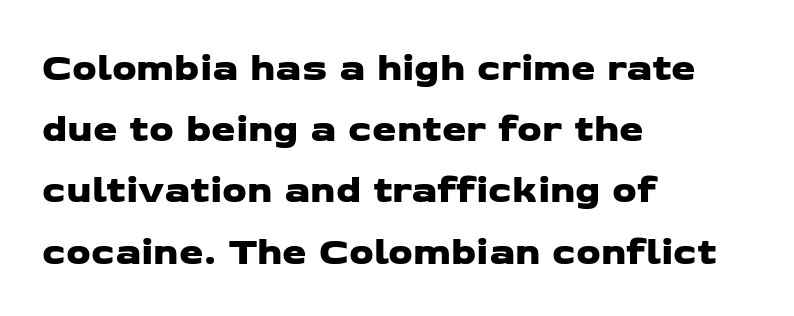
The image shows 39 px wide sans-serif type; set left-aligned, normal line spacing (1.57x), normal letter spacing, not underlined; low stroke contrast and a medium x-height.
